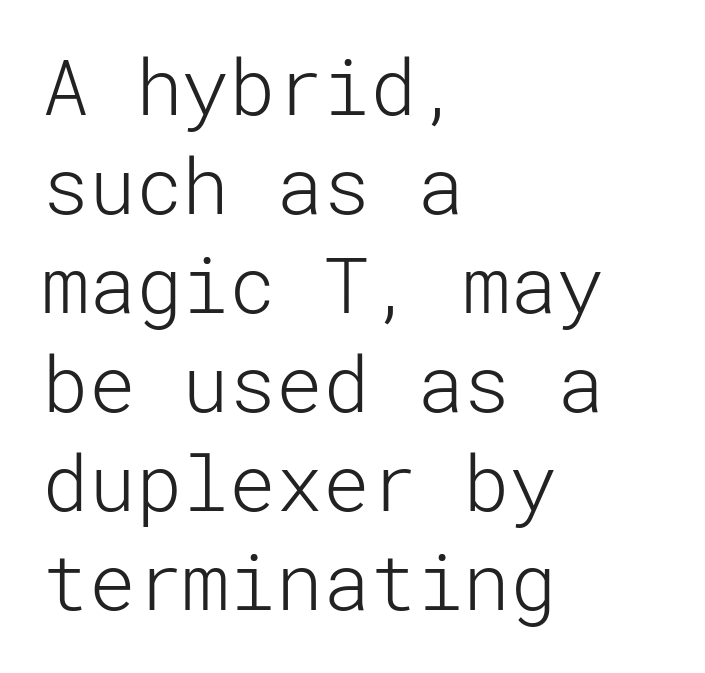
Normally led — the rows are evenly, conventionally spaced. Anything drawn beneath the words? Only blank space. Left-aligned paragraph, ragged on the right. The passage shown has conventional tracking throughout. This sample uses an upright cut, with every glyph sitting square on the baseline. Stems here are at most as thick as an everyday book face.
